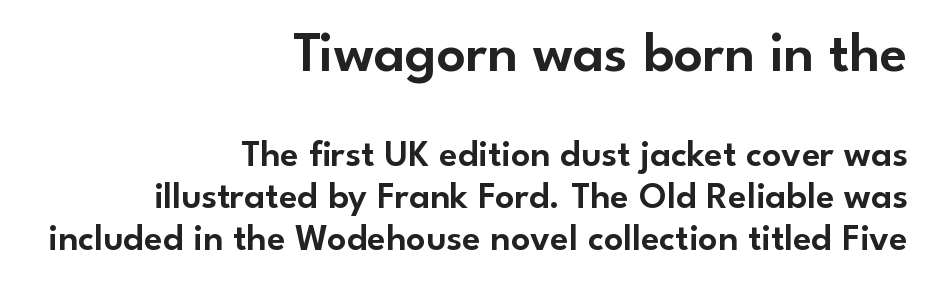
The image shows 57 px sans-serif type, upright; set right-aligned, tight line spacing (1.1x), normal letter spacing, not underlined; the first (top) block is 1.5x larger; low stroke contrast and a small x-height.
